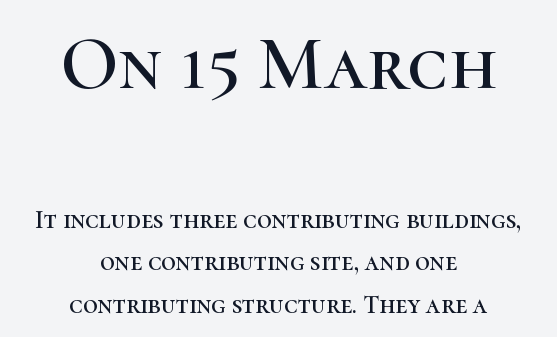
The image shows 77 px serif type, upright; set centered, normal line spacing (1.63x), normal letter spacing, not underlined; the first (top) block is 2.96x larger; high stroke contrast and a medium x-height.
